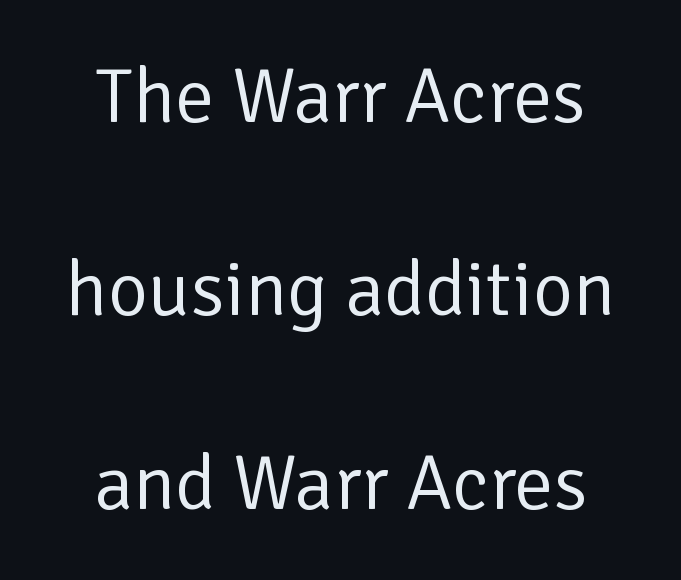
The baseline area is clear. The passage shown has conventional tracking throughout. Compared with typical paragraphs, the rows here are farther apart. Every character sits straight up, as roman type does.
